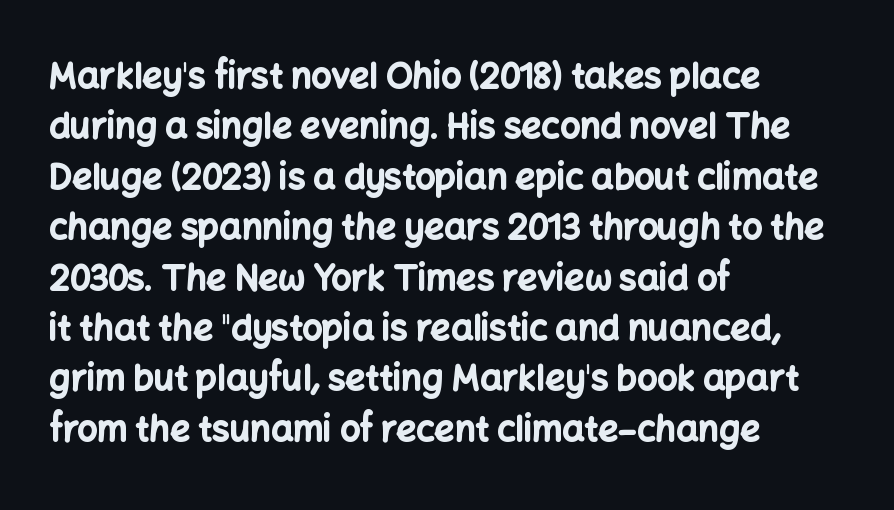
This rendering employs a face without finishing strokes, i.e., a sans-serif. How are the letters spaced? Ordinarily, with no added tracking. The lettering holds an erect, upright posture throughout. The foot of each line stays bare and open. Successive baselines arrive at the customary interval. The ragged edge is on the right, which tells us the setting is flush left.
